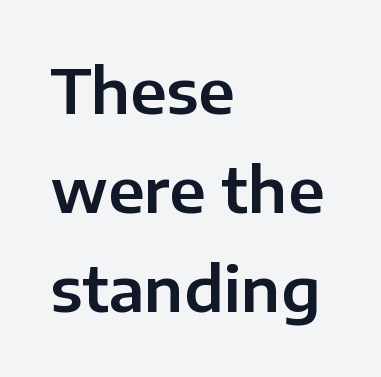
Q: Is the text italic (slanted)? A: No, it is upright.
Q: Is the typeface a serif or a sans-serif typeface? A: Sans-serif.
Q: Is the text underlined? A: No.
Q: How is the paragraph aligned? A: Left-aligned.
Q: Is the spacing between letters normal or unusually wide? A: Normal.
Q: Is the spacing between lines tight, normal or loose? A: Normal.
Q: Width (condensed, normal, or wide)? A: Normal.
Q: Stroke contrast? A: Low.
Q: x-height? A: Medium.
Q: Monospaced? A: No.
